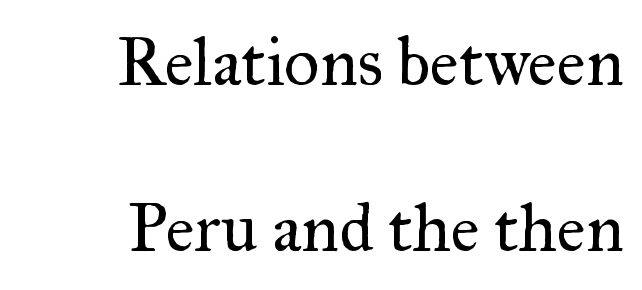
Q: Is the text bold? A: No.
Q: Is the text italic (slanted)? A: No, it is upright.
Q: Is the typeface a serif or a sans-serif typeface? A: Serif.
Q: Is the text underlined? A: No.
Q: How is the paragraph aligned? A: Right-aligned.
Q: Is the spacing between letters normal or unusually wide? A: Normal.
Q: Is the spacing between lines tight, normal or loose? A: Loose.
Q: Width (condensed, normal, or wide)? A: Normal.
Q: Stroke contrast? A: Medium.
Q: x-height? A: Small.
Q: Monospaced? A: No.
